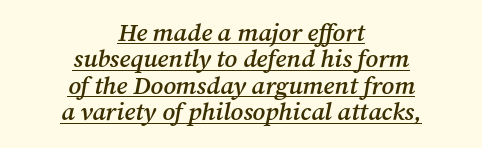
{"italic": "yes", "lean": "right", "slant_degrees": 12, "bold": "semi", "underline": "yes", "align": "center", "line_spacing": "tight", "line_spacing_ratio": 1.06, "letter_spacing": "normal", "letter_spacing_em": 0.0, "glyph_px": 25}
